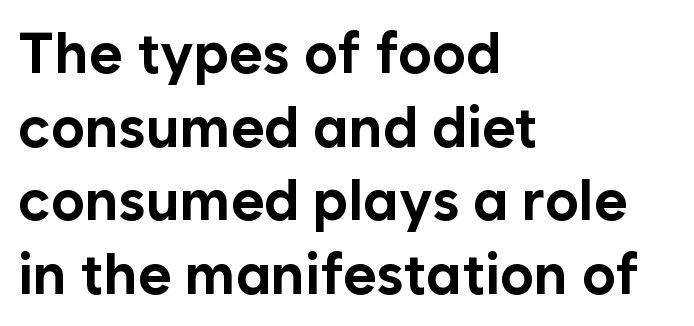
The image shows 57 px bold sans-serif type, upright; set left-aligned, normal line spacing (1.29x), normal letter spacing, not underlined; low stroke contrast and a medium x-height.
